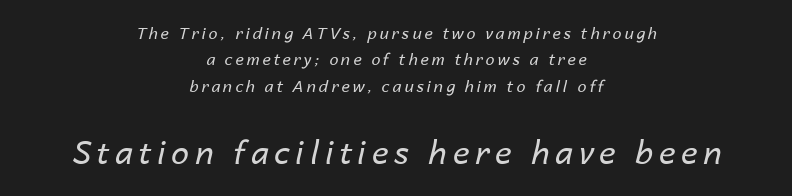
The image shows 32 px regular-weight type, italic (leaning right); set centered, normal line spacing (1.65x), not underlined; the second (bottom) block is 2.0x larger; low stroke contrast and a medium x-height.
